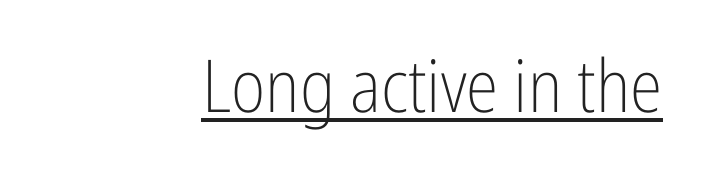
Serifs: no, the terminals of the letterforms are clean. A typographer would call this underscored text. The passage shown has conventional tracking throughout. No extra ink here — the face is not bold. These lines are rendered in a variable-pitch font. The typesetter chose a ragged-left arrangement here.
